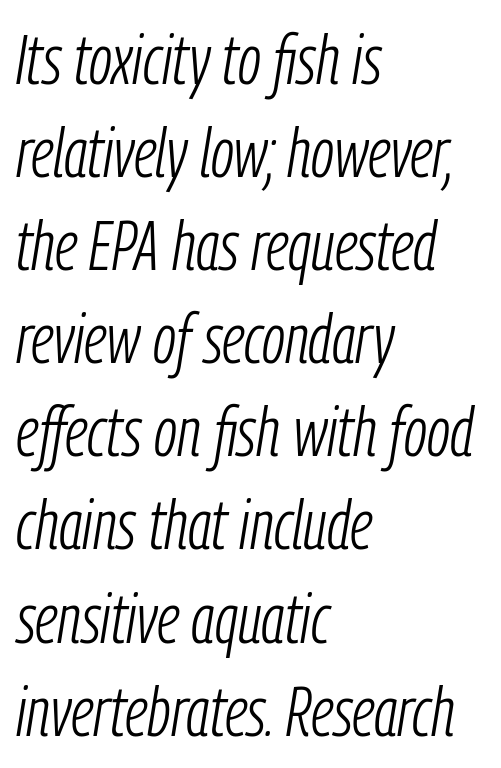
The face used here is rendered with its standard letterfit. Slant detected: the letters are inclined. A student would call this left alignment; a typographer would say flush left, rag right. Each letter keeps its own natural width here, so spacing adapts to shape.
